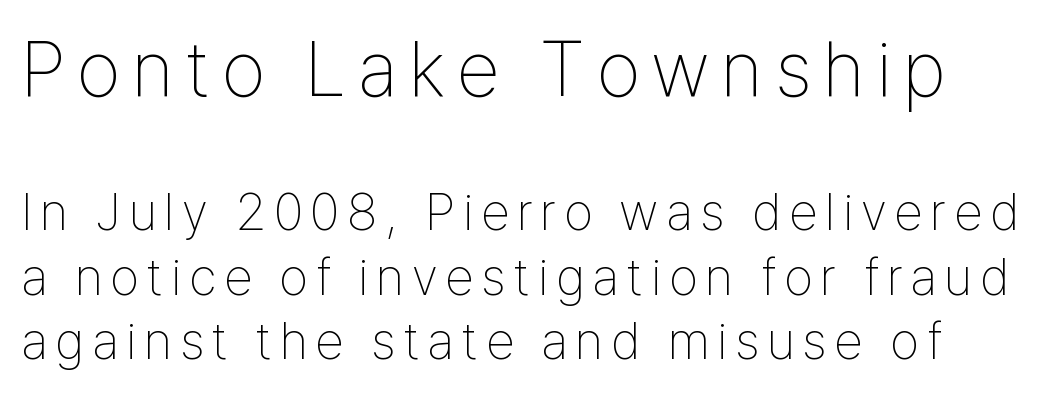
The image shows 78 px thin, condensed sans-serif type, upright; set line spacing 1.24x, not underlined; the first (top) block is 1.5x larger; low stroke contrast and a medium x-height.
